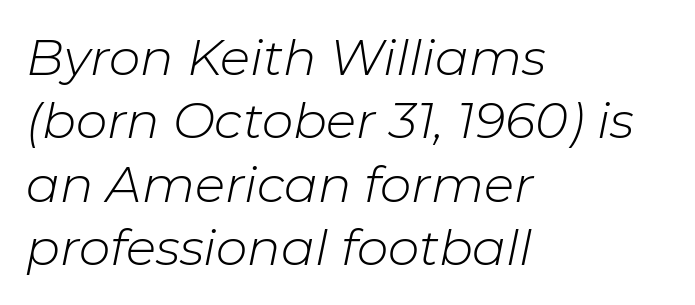
The text carries the slant typical of an italic or oblique font. What stands out about the letter spacing? Nothing — it is the standard amount. Character widths vary here, with narrow letters taking less room than wide ones. Leftover space on each line is placed entirely after the last word. One glance says typical: line gaps are just what's usual. The area under the type is left untouched.
